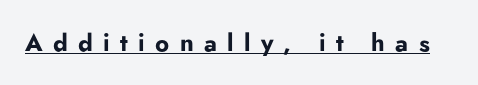
The font's upright variant was chosen for this text. Every letter is thick-stroked: bold, no question. Has an underline been added? It has. Spacing between characters has been opened up far beyond the box default.
